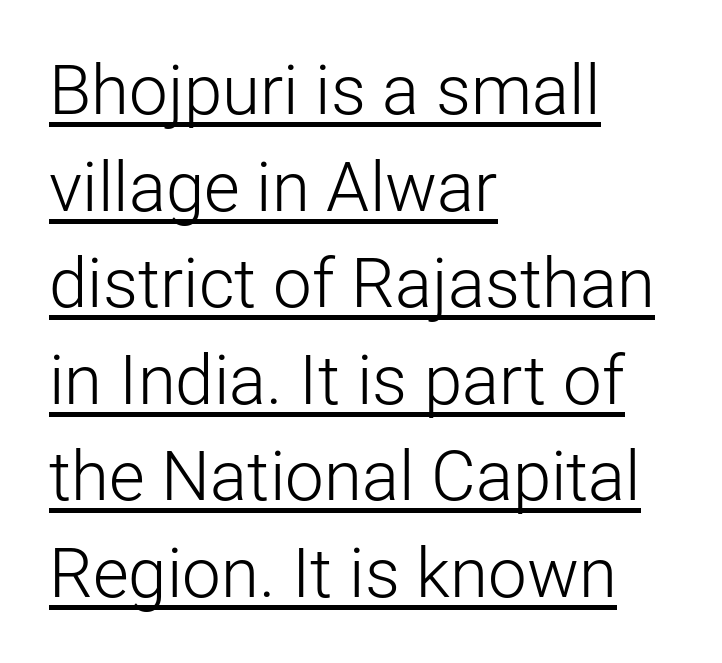
{"serif": "no", "italic": "no", "bold": "no", "weight": "light", "width": "normal", "stroke_contrast": "low", "x_height": "medium", "monospaced": "no", "underline": "yes", "align": "left", "line_spacing": "normal", "line_spacing_ratio": 1.4, "letter_spacing": "normal", "letter_spacing_em": 0.0, "glyph_px": 69}
